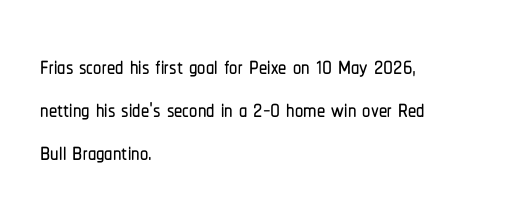
{"serif": "no", "italic": "no", "width": "condensed", "stroke_contrast": "low", "x_height": "medium", "monospaced": "no", "underline": "no", "align": "left", "line_spacing": "normal", "line_spacing_ratio": 1.31, "letter_spacing": "normal", "letter_spacing_em": 0.0, "glyph_px": 33}
